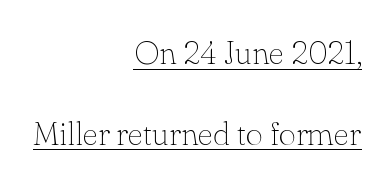
Successive baselines arrive slowly, with a big drop between each. Letters have the restrained weight of plain body copy at most. The setting favours the right margin, as signatures and pull-quotes sometimes do. You can tell from the footed stems that serif type was used. Every character sits straight up, as roman type does.
